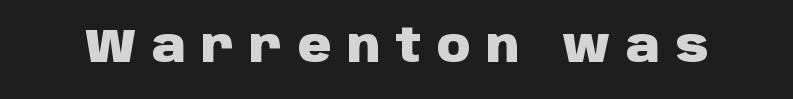
Font category for this specimen: sans-serif. Tracking value appears strongly positive — letters spread wide. Does the lettering tilt? It doesn't — this is upright. Beneath every word, the page is bare. The strokes are fattened all the way to bold. These lines are rendered in a variable-pitch font.
